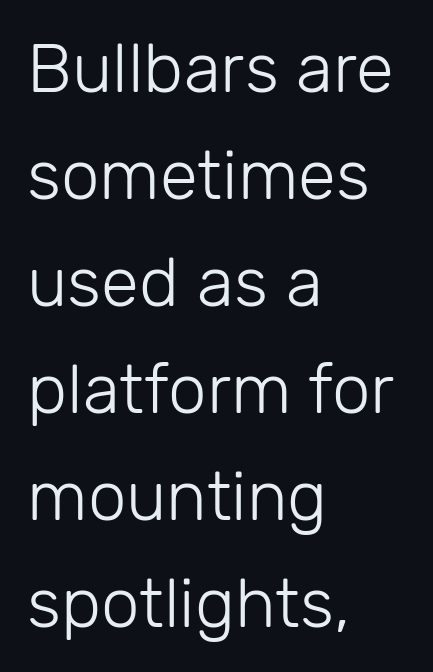
Q: Is the text bold? A: No.
Q: Is the text italic (slanted)? A: No, it is upright.
Q: Is the typeface a serif or a sans-serif typeface? A: Sans-serif.
Q: Is the text underlined? A: No.
Q: How is the paragraph aligned? A: Left-aligned.
Q: Is the spacing between letters normal or unusually wide? A: Normal.
Q: Is the spacing between lines tight, normal or loose? A: Normal.
Q: Width (condensed, normal, or wide)? A: Normal.
Q: Stroke contrast? A: Low.
Q: x-height? A: Medium.
Q: Monospaced? A: No.
